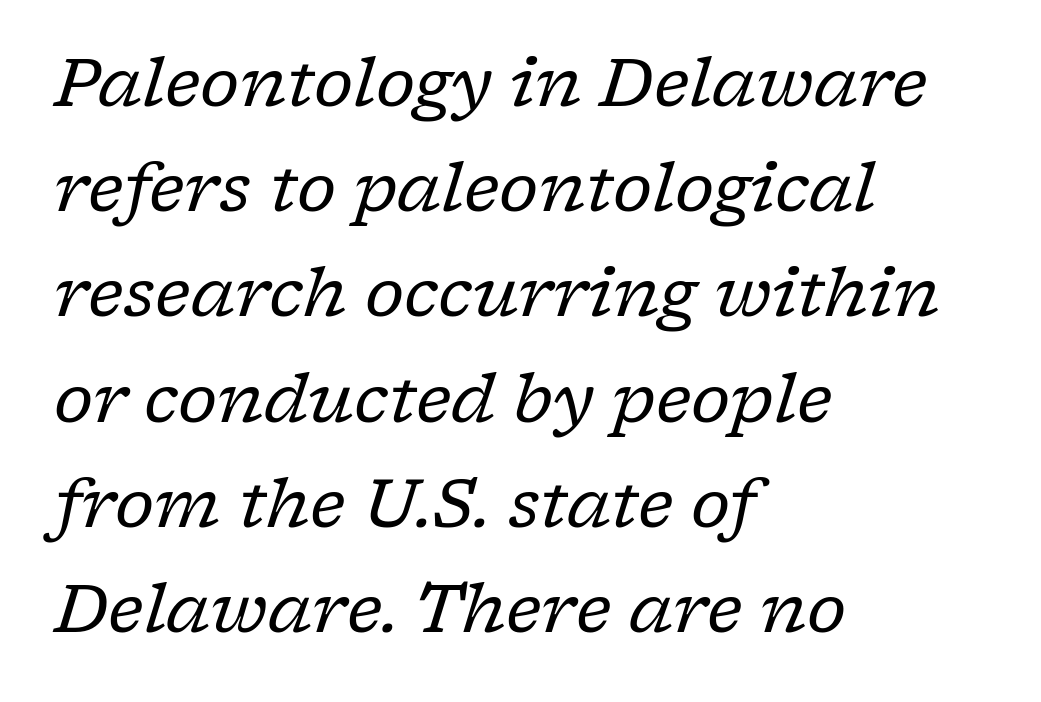
Q: Is the text bold? A: No.
Q: Is the text italic (slanted)? A: Yes, it leans right by about 17 degrees.
Q: Is the typeface a serif or a sans-serif typeface? A: Serif.
Q: Is the text underlined? A: No.
Q: How is the paragraph aligned? A: Left-aligned.
Q: Is the spacing between letters normal or unusually wide? A: Normal.
Q: Is the spacing between lines tight, normal or loose? A: Normal.
Q: Width (condensed, normal, or wide)? A: Normal.
Q: Stroke contrast? A: Low.
Q: x-height? A: Medium.
Q: Monospaced? A: No.
